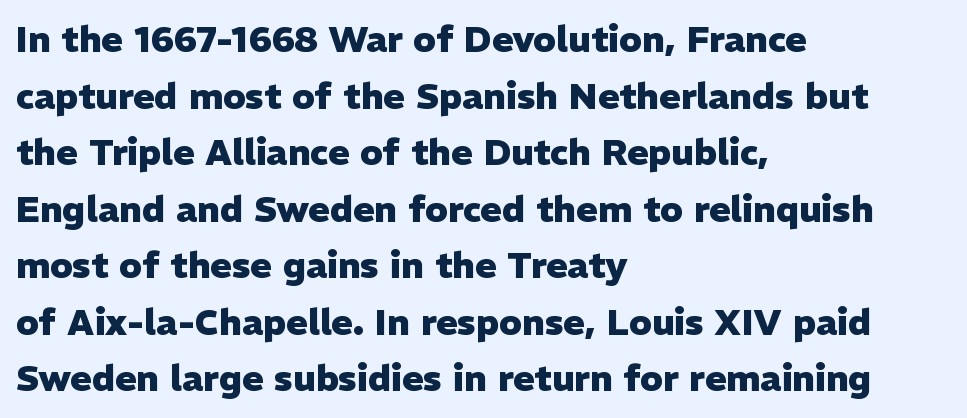
{"serif": "no", "italic": "no", "bold": "yes", "weight": "heavy", "width": "normal", "stroke_contrast": "low", "x_height": "medium", "monospaced": "no", "underline": "no", "align": "left", "line_spacing": "normal", "line_spacing_ratio": 1.57, "letter_spacing": "normal", "letter_spacing_em": 0.0, "glyph_px": 36}
